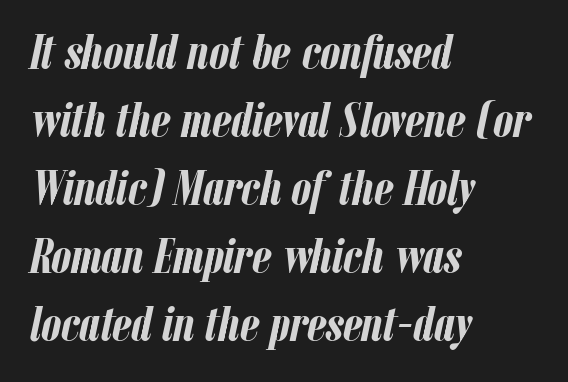
Think of a printed novel: that variable character pitch is what you see here. The gaps between neighbouring characters are ordinary and unremarkable. The setting favours the left margin, as ordinary paragraphs usually do. A full-strength bold gives these letters their thick strokes. Check under the words: just untouched page. In terms of leading, this rendering sits right in the middle.
